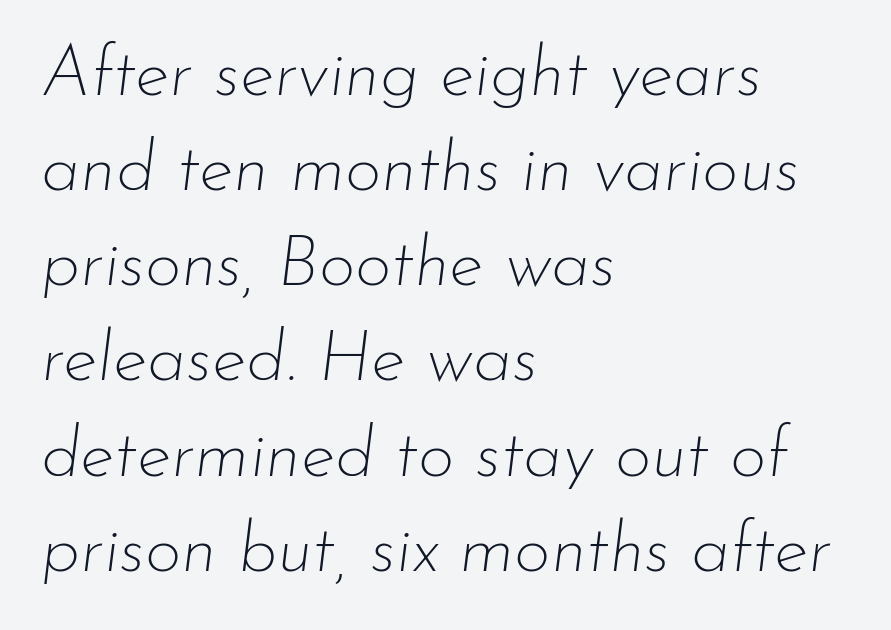
The image shows 71 px thin type, italic (leaning right); set left-aligned, normal line spacing (1.34x), normal letter spacing, not underlined; low stroke contrast and a small x-height.
